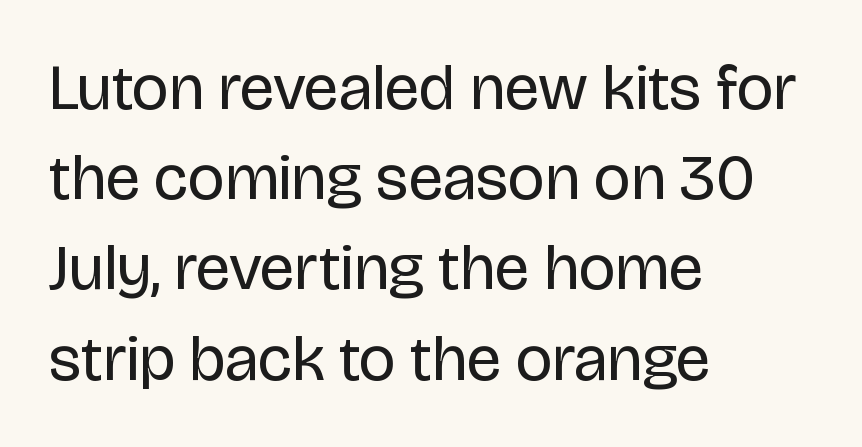
{"serif": "no", "italic": "no", "bold": "no", "weight": "regular", "width": "normal", "stroke_contrast": "low", "x_height": "large", "monospaced": "no", "underline": "no", "align": "left", "line_spacing": "normal", "line_spacing_ratio": 1.41, "letter_spacing": "normal", "letter_spacing_em": 0.0, "glyph_px": 64}
